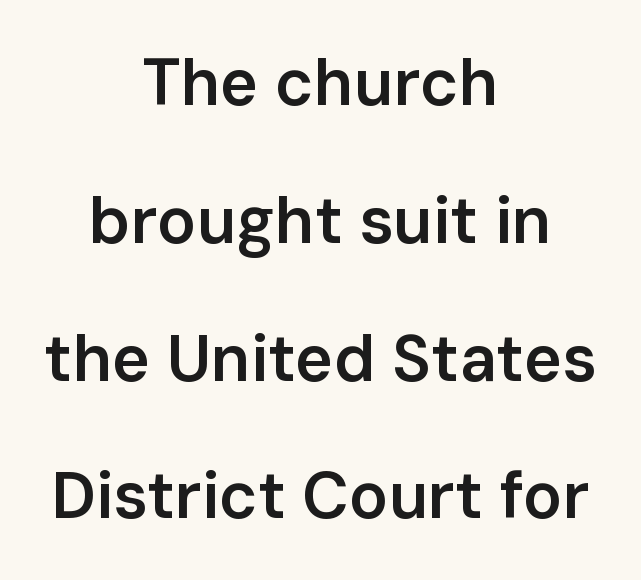
These lines are centered, leaving both edges ragged. Each letter's strokes conclude bluntly, with no projecting serifs. A typesetter would call this leading open, well beyond the default. Characters remain perfectly vertical along every line. The letters are semibold — heavier than regular but short of a full bold. Varying glyph widths throughout — classic text-font behaviour.
